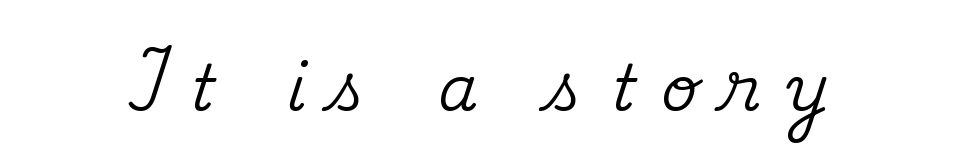
Q: Is the text italic (slanted)? A: Yes.
Q: Is the typeface a serif or a sans-serif typeface? A: Serif.
Q: Is the text underlined? A: No.
Q: Is the spacing between letters normal or unusually wide? A: Unusually wide.
Q: Width (condensed, normal, or wide)? A: Normal.
Q: Stroke contrast? A: Medium.
Q: x-height? A: Small.
Q: Monospaced? A: No.
